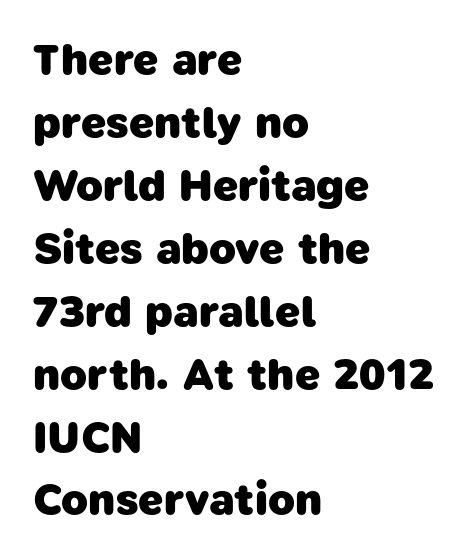
The image shows 44 px heavy sans-serif type; set left-aligned, normal line spacing (1.43x), normal letter spacing, not underlined; low stroke contrast and a medium x-height.
